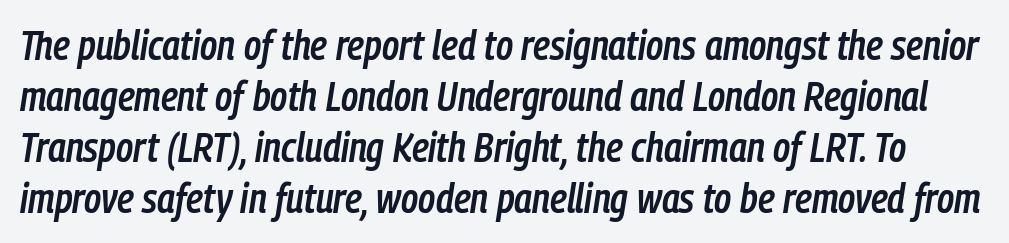
{"italic": "yes", "lean": "right", "slant_degrees": 9, "bold": "semi", "weight": "semibold", "width": "condensed", "stroke_contrast": "low", "x_height": "medium", "monospaced": "no", "underline": "no", "line_spacing_ratio": 1.24, "letter_spacing": "normal", "letter_spacing_em": 0.0, "glyph_px": 41}
